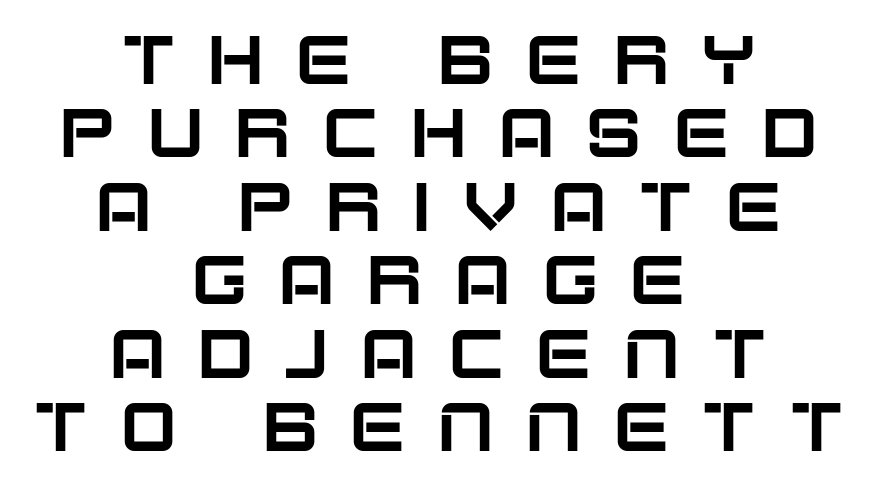
{"serif": "no", "italic": "no", "width": "normal", "stroke_contrast": "low", "x_height": "large", "monospaced": "no", "underline": "no", "align": "center", "line_spacing": "tight", "line_spacing_ratio": 1.08, "letter_spacing": "wide", "letter_spacing_em": 0.45, "glyph_px": 68}
